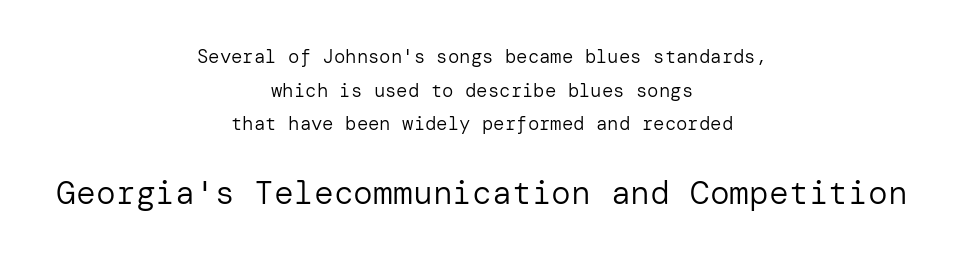
The image shows 33 px regular-weight sans-serif type, upright; set centered, line spacing 1.77x, normal letter spacing, not underlined; the second (bottom) block is 1.74x larger; low stroke contrast and a medium x-height.
